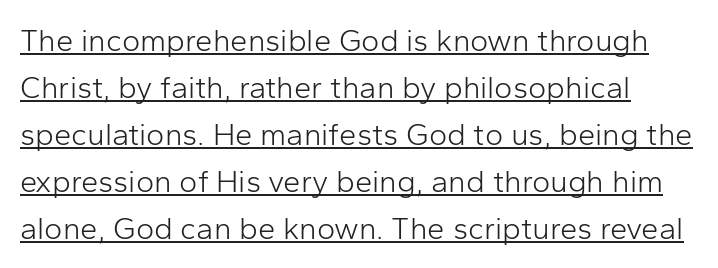
Q: Is the text bold? A: No.
Q: Is the text italic (slanted)? A: No, it is upright.
Q: Is the typeface a serif or a sans-serif typeface? A: Sans-serif.
Q: Is the text underlined? A: Yes.
Q: Is the spacing between letters normal or unusually wide? A: Normal.
Q: Is the spacing between lines tight, normal or loose? A: Normal.
Q: Width (condensed, normal, or wide)? A: Normal.
Q: Stroke contrast? A: Low.
Q: x-height? A: Medium.
Q: Monospaced? A: No.
